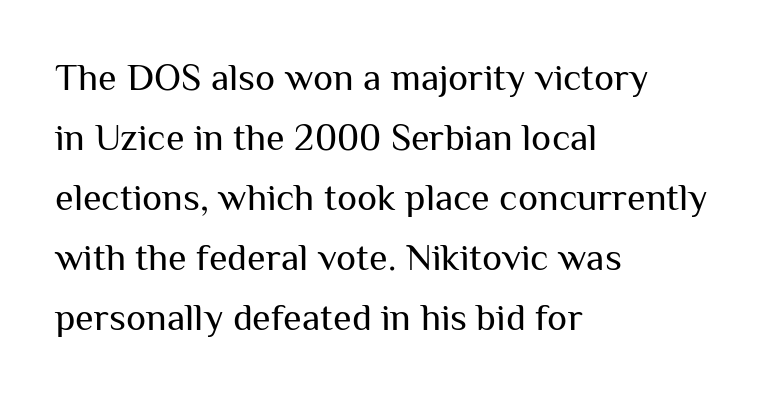
{"serif": "no", "italic": "no", "bold": "no", "weight": "regular", "width": "normal", "stroke_contrast": "medium", "x_height": "medium", "monospaced": "no", "underline": "no", "align": "left", "line_spacing": "normal", "line_spacing_ratio": 1.58, "letter_spacing": "normal", "letter_spacing_em": 0.0, "glyph_px": 38}
